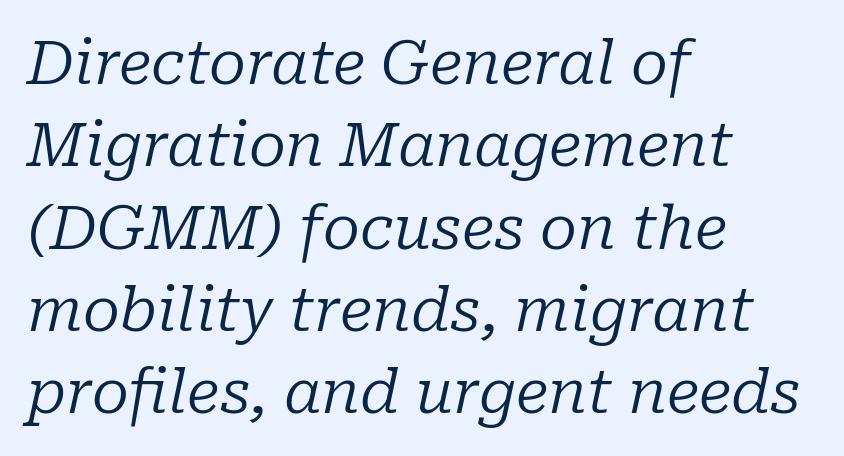
Layout note: lines flush left. Typographically, this falls in the serif category. A clean baseline with only descenders dipping below it. The font's italic variant was chosen for this text. Compared with typical body copy, the letter spacing here is the same.
